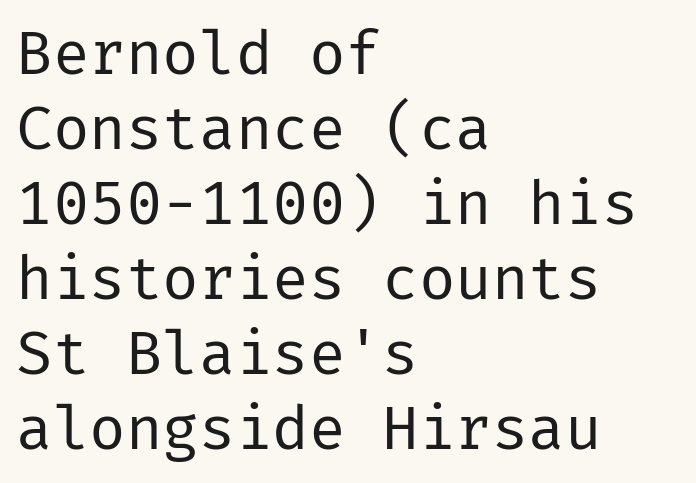
Regarding serifs, this sample does without them. Decoration check: the copy has no underline. Caption: face not bold, strokes unweighted. Unlike italic type, these characters show no tilt at all. The type is set solid horizontally, with unmodified tracking.
